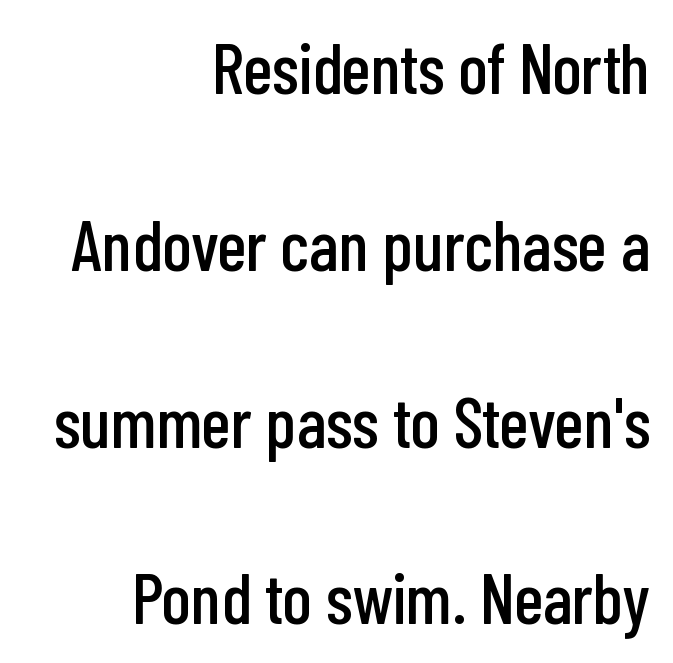
{"serif": "no", "italic": "no", "width": "condensed", "stroke_contrast": "low", "x_height": "medium", "monospaced": "no", "underline": "no", "align": "right", "line_spacing": "loose", "line_spacing_ratio": 2.49, "letter_spacing": "normal", "letter_spacing_em": 0.0, "glyph_px": 71}
